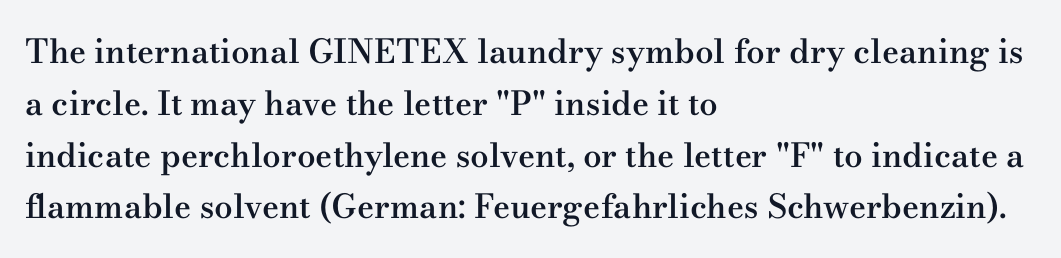
The glyphs have the mass of a demibold cut, below bold. Vertical strokes here are truly vertical. The letters advance in unequal steps, a hallmark of proportional type. Summary of vertical rhythm: regular, with standard interline spacing.
